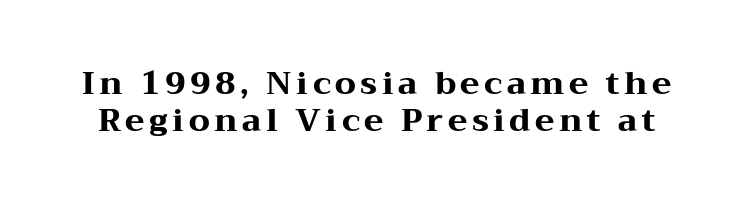
{"serif": "yes", "italic": "no", "bold": "yes", "weight": "heavy", "width": "wide", "stroke_contrast": "medium", "x_height": "medium", "monospaced": "no", "underline": "no", "line_spacing_ratio": 1.16, "glyph_px": 32}
